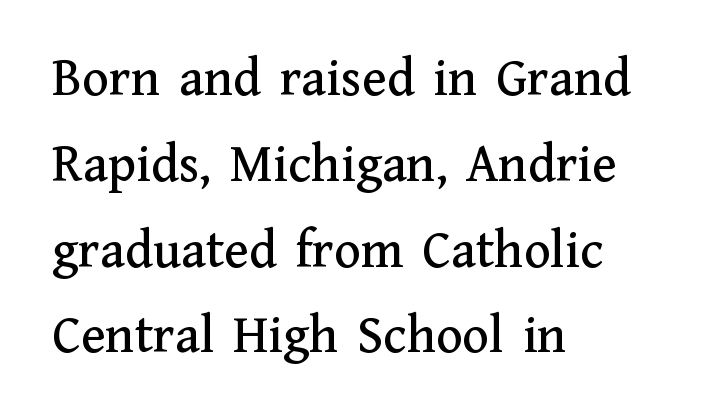
Q: Is the text italic (slanted)? A: No, it is upright.
Q: Is the typeface a serif or a sans-serif typeface? A: Serif.
Q: Is the text underlined? A: No.
Q: How is the paragraph aligned? A: Left-aligned.
Q: Is the spacing between letters normal or unusually wide? A: Normal.
Q: Is the spacing between lines tight, normal or loose? A: Normal.
Q: Width (condensed, normal, or wide)? A: Normal.
Q: Stroke contrast? A: Medium.
Q: x-height? A: Medium.
Q: Monospaced? A: No.
